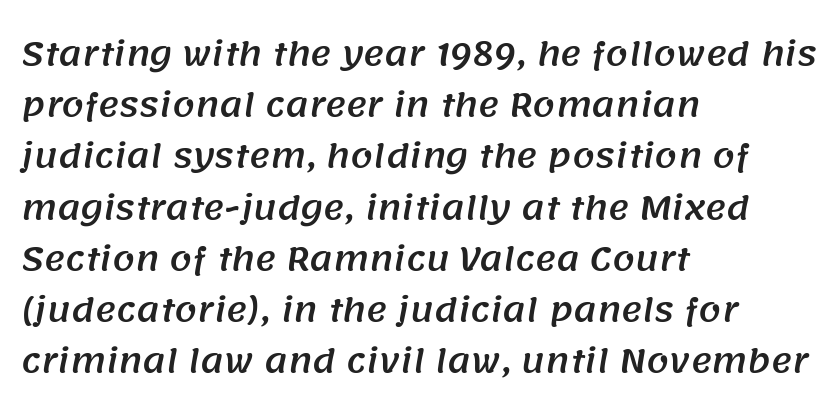
Q: Is the typeface a serif or a sans-serif typeface? A: Sans-serif.
Q: Is the text underlined? A: No.
Q: How is the paragraph aligned? A: Left-aligned.
Q: Is the spacing between letters normal or unusually wide? A: Normal.
Q: Is the spacing between lines tight, normal or loose? A: Normal.
Q: Width (condensed, normal, or wide)? A: Normal.
Q: Stroke contrast? A: Medium.
Q: x-height? A: Large.
Q: Monospaced? A: No.
